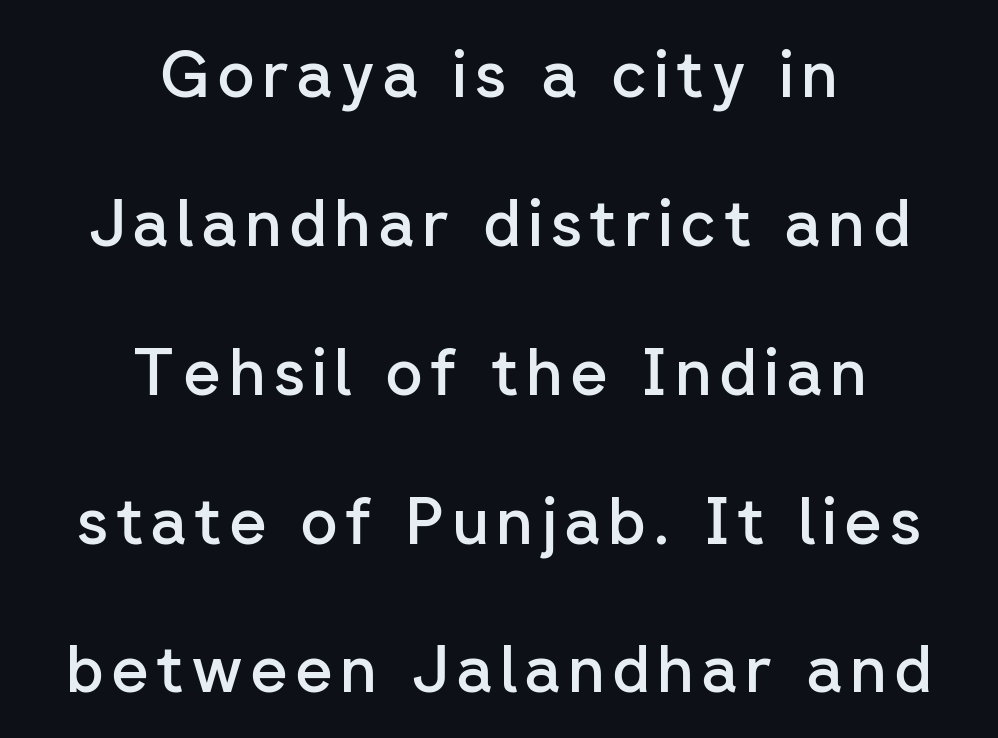
The image shows 65 px semibold sans-serif type, upright; set centered, loose line spacing (2.29x), not underlined; low stroke contrast and a medium x-height.
